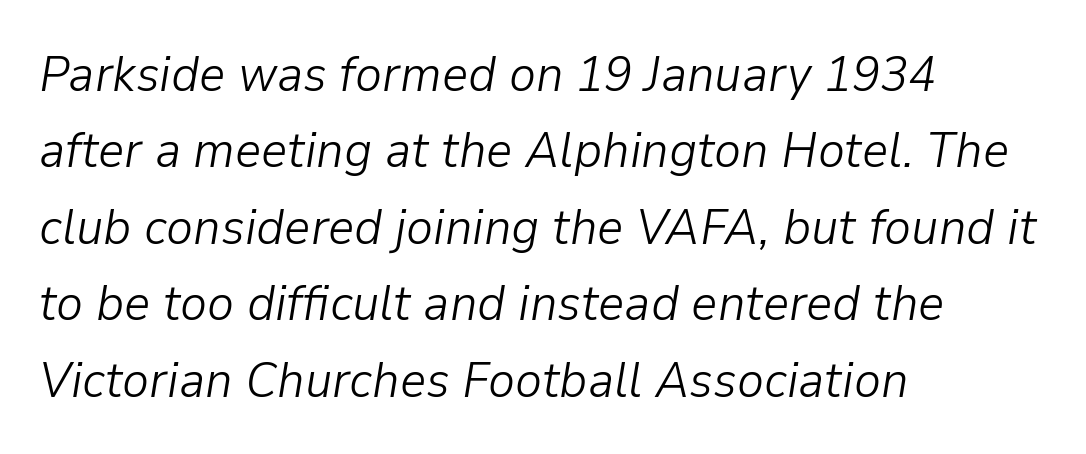
Q: Is the text bold? A: No.
Q: Is the text italic (slanted)? A: Yes, it leans right by about 9 degrees.
Q: Is the text underlined? A: No.
Q: How is the paragraph aligned? A: Left-aligned.
Q: Is the spacing between letters normal or unusually wide? A: Normal.
Q: Is the spacing between lines tight, normal or loose? A: Normal.
Q: Width (condensed, normal, or wide)? A: Normal.
Q: Stroke contrast? A: Low.
Q: x-height? A: Medium.
Q: Monospaced? A: No.
